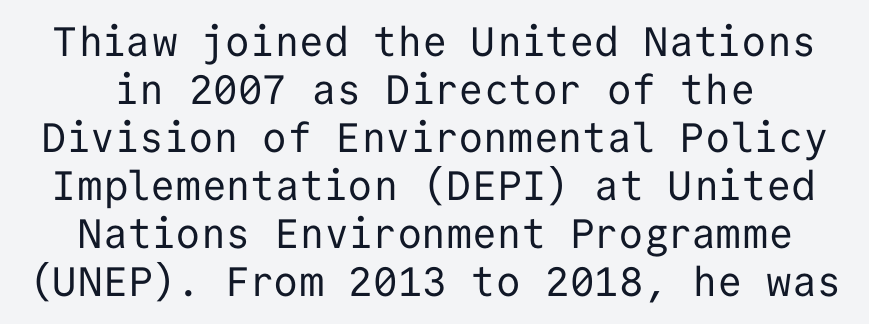
Q: Is the text bold? A: No.
Q: Is the text italic (slanted)? A: No, it is upright.
Q: Is the typeface a serif or a sans-serif typeface? A: Sans-serif.
Q: Is the text underlined? A: No.
Q: Is the spacing between letters normal or unusually wide? A: Normal.
Q: Width (condensed, normal, or wide)? A: Normal.
Q: Stroke contrast? A: Low.
Q: x-height? A: Medium.
Q: Monospaced? A: Yes.
